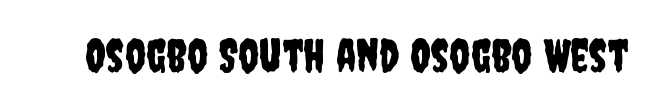
The image shows 46 px condensed sans-serif type, upright; set normal letter spacing, not underlined; low stroke contrast and a large x-height.
